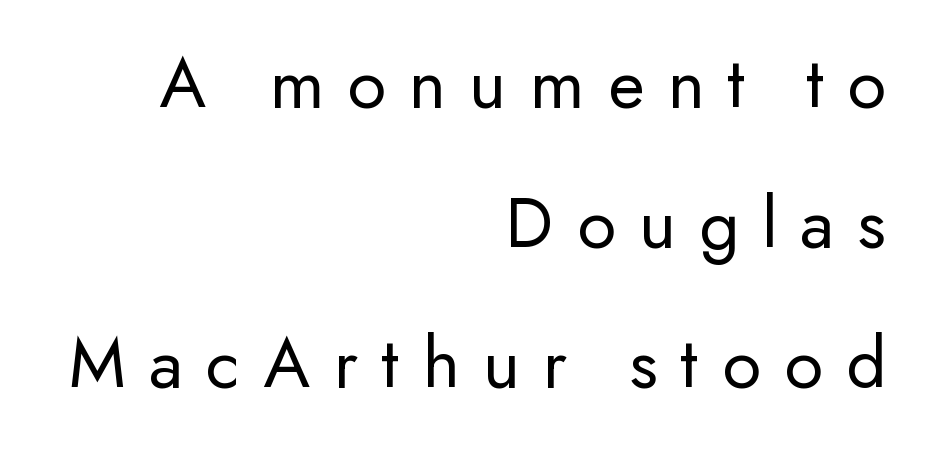
{"serif": "no", "italic": "no", "bold": "no", "weight": "regular", "width": "normal", "stroke_contrast": "low", "x_height": "small", "monospaced": "no", "underline": "no", "align": "right", "line_spacing_ratio": 1.87, "letter_spacing": "wide", "letter_spacing_em": 0.31, "glyph_px": 75}
